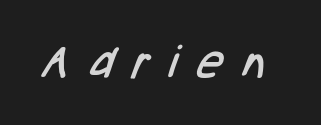
The letters are spread apart with noticeably loose tracking. The passage shown is typeset with a sans-serif family. Is the type heavy? It reads as light-to-regular instead. Is this a fixed-width face? No — the glyphs have proportional, varying widths.
